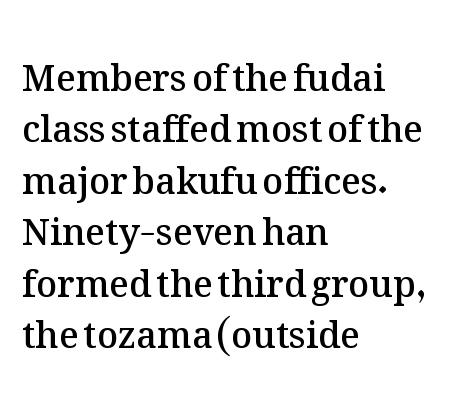
{"italic": "no", "bold": "semi", "weight": "semibold", "width": "normal", "stroke_contrast": "medium", "x_height": "medium", "monospaced": "no", "underline": "no", "align": "left", "line_spacing": "normal", "line_spacing_ratio": 1.43, "letter_spacing": "normal", "letter_spacing_em": 0.0, "glyph_px": 36}
